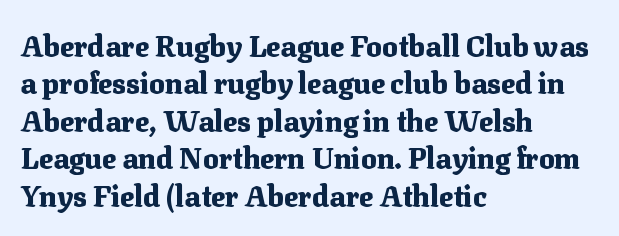
Teacher's note: observe the even left margin — that is flush-left alignment. Nothing unusual about the tracking: characters are spaced as the font intends. Words float on clear page, feet unadorned. Does the type have serifs? Yes, each stem ends in a small foot.
